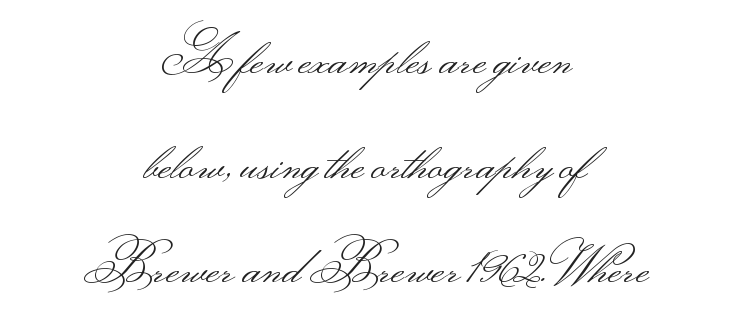
Each letter keeps its own natural width here, so spacing adapts to shape. Observe the absence of serifs on each vertical stroke in this sample. The paragraph has two soft edges and a firm central axis. No extra tracking has been applied to these lines.
